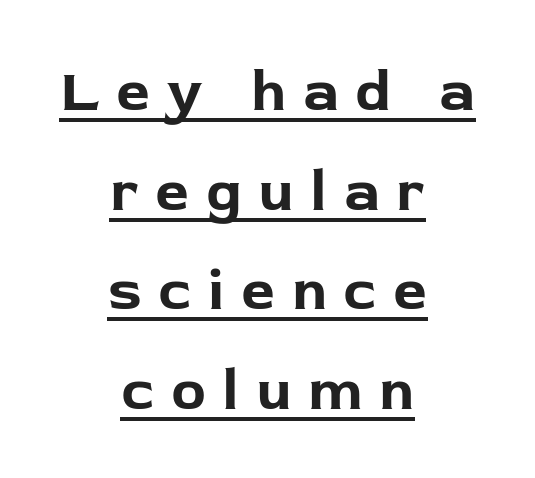
The image shows 59 px bold sans-serif type, upright; set centered, normal line spacing (1.69x), unusually wide letter spacing (+0.28 em), underlined; low stroke contrast and a medium x-height.
